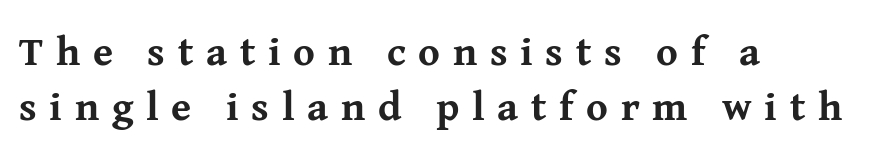
{"serif": "yes", "italic": "no", "bold": "yes", "weight": "bold", "width": "normal", "stroke_contrast": "medium", "x_height": "medium", "monospaced": "no", "underline": "no", "align": "left", "line_spacing": "normal", "line_spacing_ratio": 1.33, "letter_spacing": "wide", "letter_spacing_em": 0.31, "glyph_px": 41}
